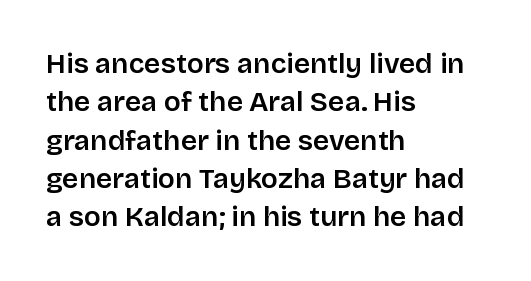
{"serif": "no", "italic": "no", "bold": "semi", "weight": "semibold", "width": "normal", "stroke_contrast": "low", "x_height": "large", "monospaced": "no", "underline": "no", "align": "left", "line_spacing": "normal", "line_spacing_ratio": 1.37, "letter_spacing": "normal", "letter_spacing_em": 0.0, "glyph_px": 28}
